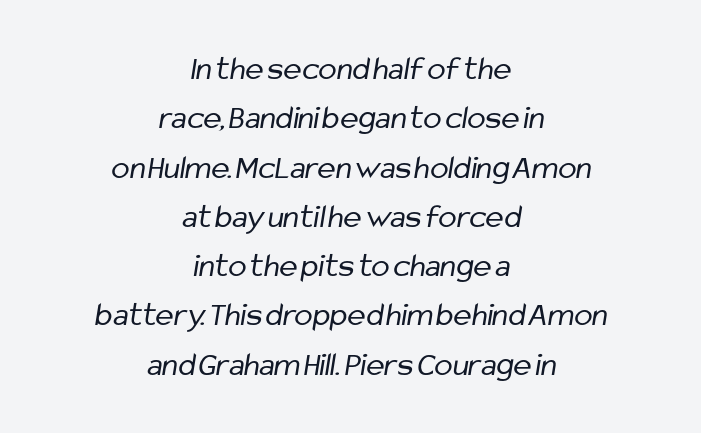
The image shows 34 px regular-weight, condensed sans-serif type; set centered, normal line spacing (1.45x), normal letter spacing, not underlined; low stroke contrast and a medium x-height.
